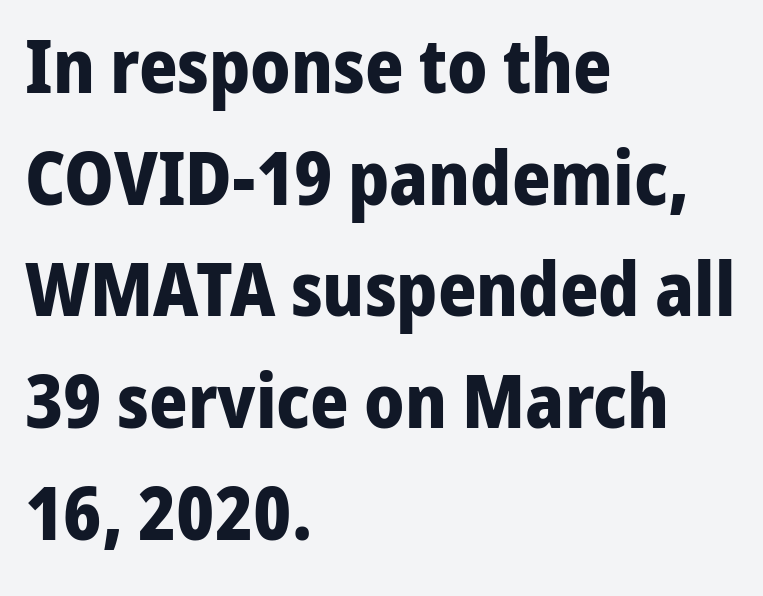
Q: Is the text bold? A: Yes.
Q: Is the text italic (slanted)? A: No, it is upright.
Q: Is the typeface a serif or a sans-serif typeface? A: Sans-serif.
Q: Is the text underlined? A: No.
Q: How is the paragraph aligned? A: Left-aligned.
Q: Is the spacing between letters normal or unusually wide? A: Normal.
Q: Is the spacing between lines tight, normal or loose? A: Normal.
Q: Width (condensed, normal, or wide)? A: Normal.
Q: Stroke contrast? A: Low.
Q: x-height? A: Medium.
Q: Monospaced? A: No.
